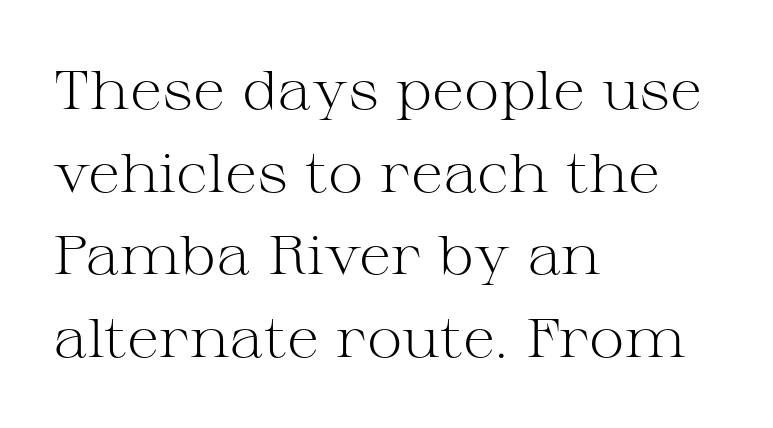
{"serif": "yes", "italic": "no", "bold": "no", "weight": "light", "width": "wide", "stroke_contrast": "medium", "x_height": "medium", "monospaced": "no", "underline": "no", "align": "left", "line_spacing": "normal", "line_spacing_ratio": 1.53, "letter_spacing": "normal", "letter_spacing_em": 0.0, "glyph_px": 54}
